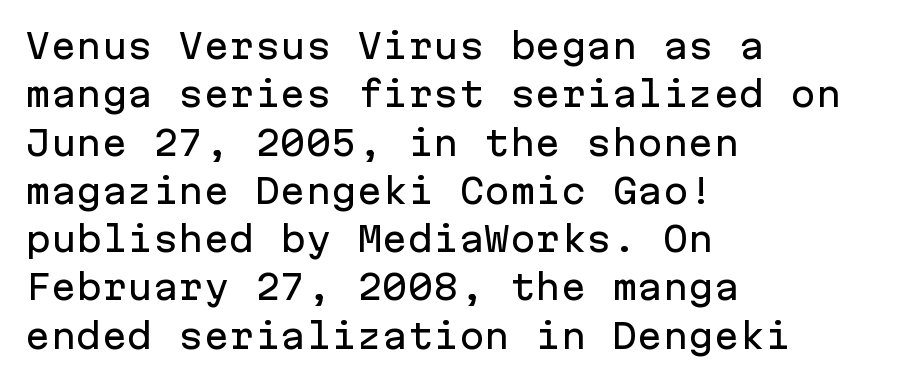
Q: Is the text italic (slanted)? A: No, it is upright.
Q: Is the typeface a serif or a sans-serif typeface? A: Sans-serif.
Q: Is the text underlined? A: No.
Q: How is the paragraph aligned? A: Left-aligned.
Q: Is the spacing between letters normal or unusually wide? A: Normal.
Q: Is the spacing between lines tight, normal or loose? A: Normal.
Q: Width (condensed, normal, or wide)? A: Normal.
Q: Stroke contrast? A: Low.
Q: x-height? A: Medium.
Q: Monospaced? A: Yes.
